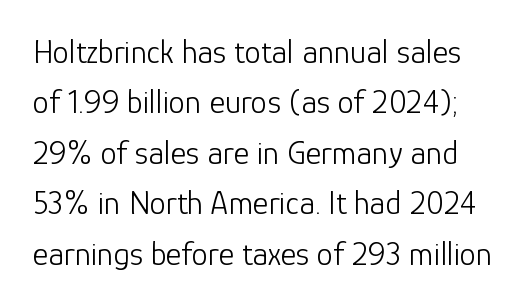
{"serif": "no", "italic": "no", "bold": "no", "weight": "light", "width": "normal", "stroke_contrast": "low", "x_height": "medium", "monospaced": "no", "underline": "no", "line_spacing": "normal", "line_spacing_ratio": 1.53, "letter_spacing": "normal", "letter_spacing_em": 0.0, "glyph_px": 33}
